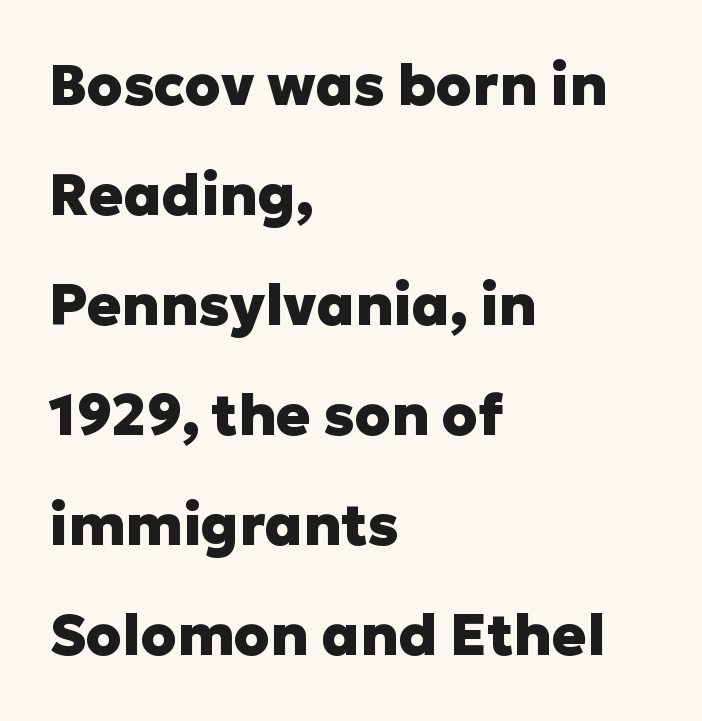
Loosely led — the rows are spread out. The tracking reads as untouched default to a designer's eye. Plain, unruled lines of type. When letters stand straight like this, we call the style roman or upright.
